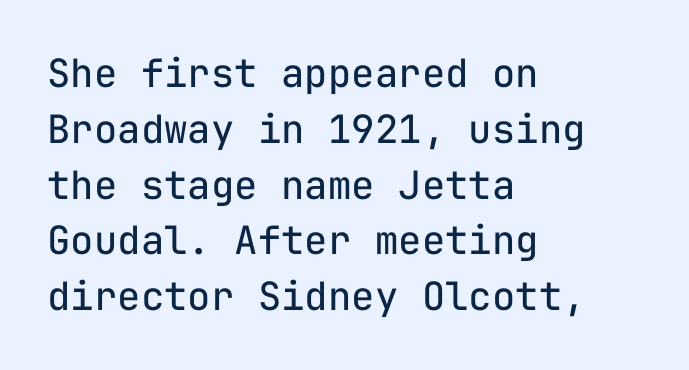
Q: Is the text bold? A: No.
Q: Is the text italic (slanted)? A: No, it is upright.
Q: Is the typeface a serif or a sans-serif typeface? A: Sans-serif.
Q: Is the text underlined? A: No.
Q: How is the paragraph aligned? A: Left-aligned.
Q: Is the spacing between letters normal or unusually wide? A: Normal.
Q: Is the spacing between lines tight, normal or loose? A: Normal.
Q: Width (condensed, normal, or wide)? A: Normal.
Q: Stroke contrast? A: Low.
Q: x-height? A: Medium.
Q: Monospaced? A: Yes.
